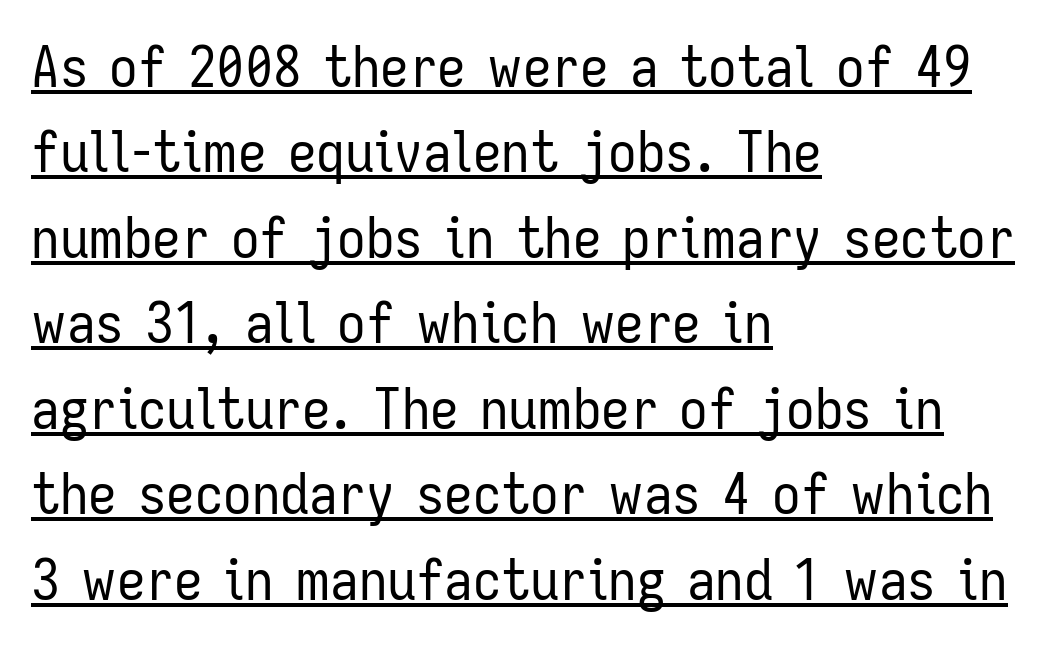
The image shows 57 px regular-weight, condensed sans-serif type, upright; set left-aligned, normal line spacing (1.5x), normal letter spacing, underlined; low stroke contrast and a medium x-height.
